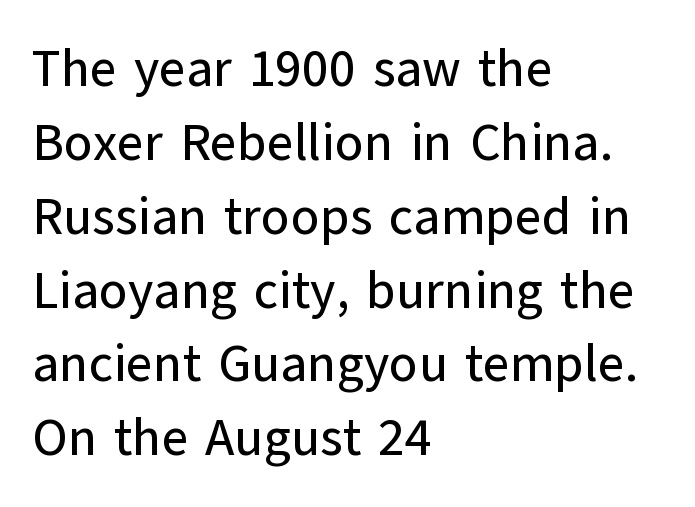
{"serif": "no", "italic": "no", "width": "normal", "stroke_contrast": "low", "x_height": "medium", "monospaced": "no", "underline": "no", "align": "left", "line_spacing": "normal", "line_spacing_ratio": 1.42, "letter_spacing": "normal", "letter_spacing_em": 0.0, "glyph_px": 52}
